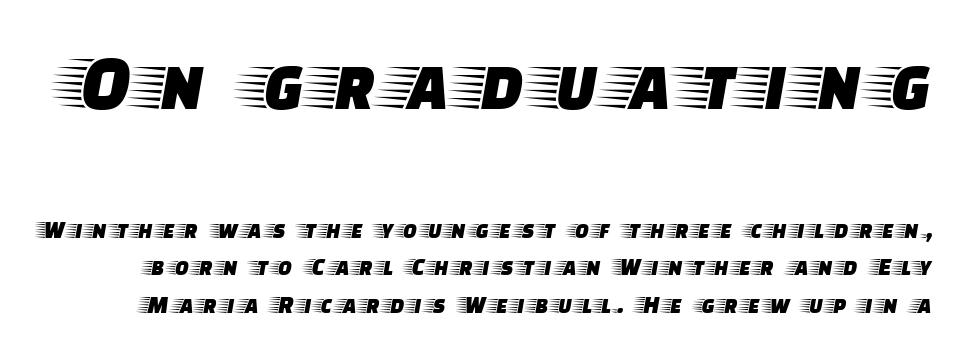
Q: Is the text italic (slanted)? A: Yes.
Q: Is the typeface a serif or a sans-serif typeface? A: Serif.
Q: Is the text underlined? A: No.
Q: Is the spacing between lines tight, normal or loose? A: Normal.
Q: Which block of text is set in a larger size, the first (top) or the second (bottom)? A: The first (top) one.
Q: Width (condensed, normal, or wide)? A: Wide.
Q: Stroke contrast? A: Low.
Q: x-height? A: Large.
Q: Monospaced? A: No.
